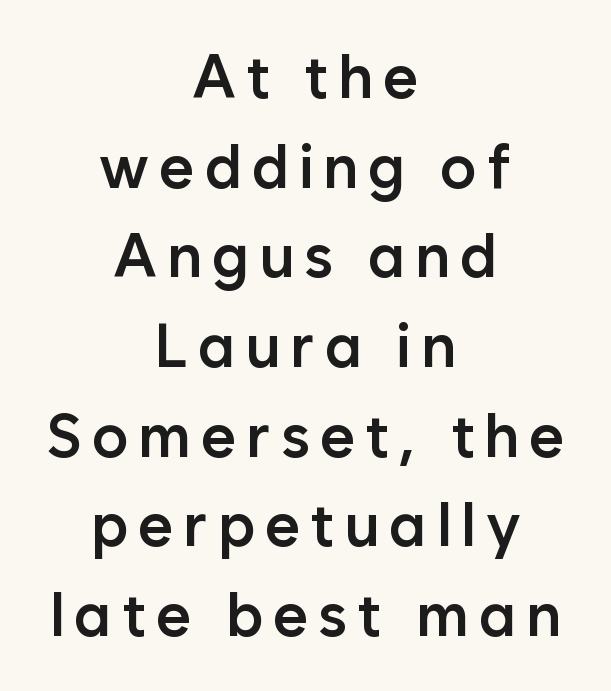
Moderately thickened strokes mark this as semibold type. Vertically, the passage feels balanced, rows spaced as you'd expect. Do the characters align in a grid? No, the font is proportional. The rendering shows plain stroke endings on the letterforms — a sans-serif design.
